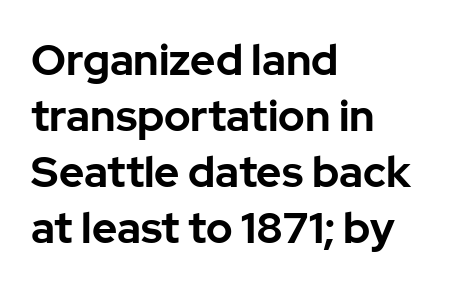
Nobody touched the tracking dial on this one. This is roman type, the default non-slanted kind. The vertical gap from one line to the next is medium. The passage is arranged the way most books set body copy — flush left. This sample has the flowing, uneven cadence of proportional lettering. What kind of face is this? One without serifs — a sans.
